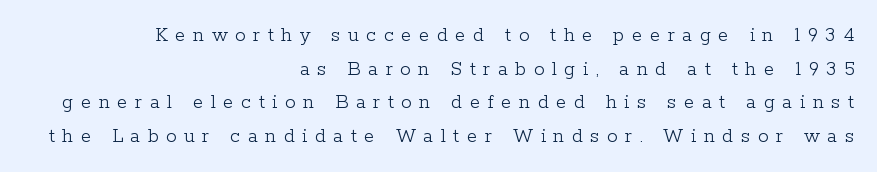
Q: Is the text bold? A: No.
Q: Is the text italic (slanted)? A: No, it is upright.
Q: Is the text underlined? A: No.
Q: How is the paragraph aligned? A: Right-aligned.
Q: Is the spacing between letters normal or unusually wide? A: Unusually wide.
Q: Is the spacing between lines tight, normal or loose? A: Normal.
